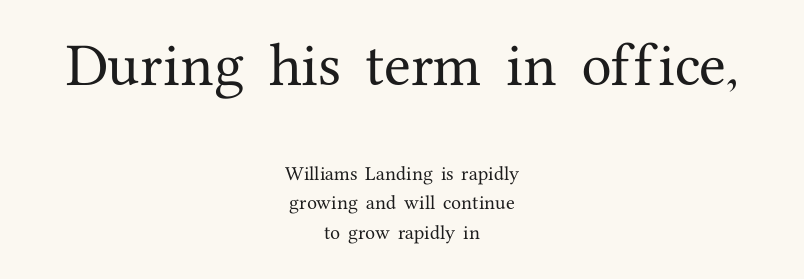
The image shows 49 px serif type, upright; set centered, line spacing 1.85x, normal letter spacing, not underlined; the first (top) block is 3.06x larger; medium stroke contrast and a medium x-height.
